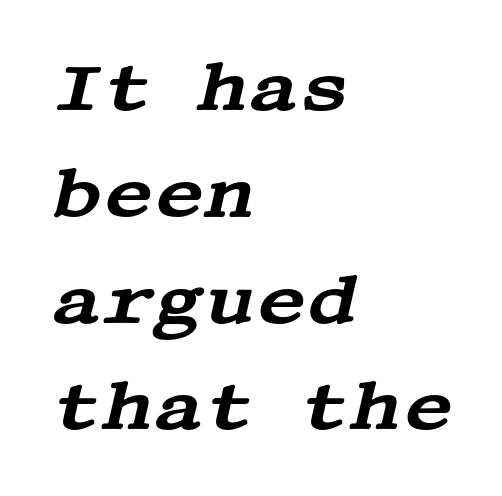
The image shows 69 px wide serif type, italic (leaning right); set left-aligned, normal line spacing (1.54x), normal letter spacing, not underlined; medium stroke contrast and a large x-height.
